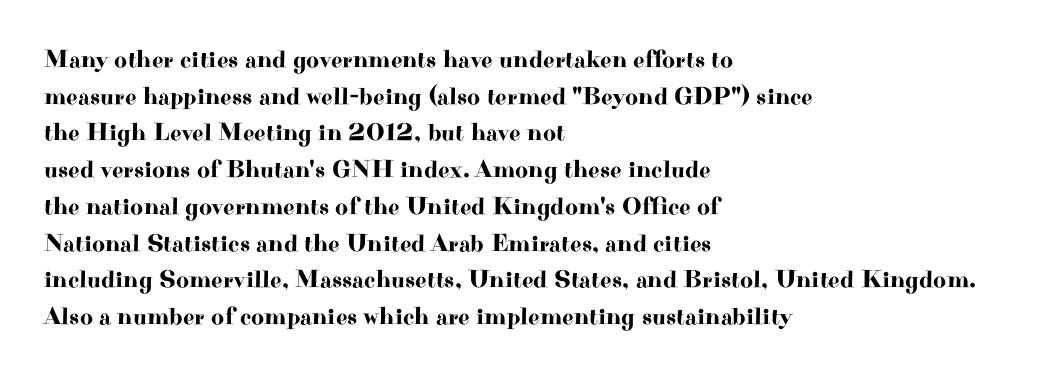
Q: Is the text italic (slanted)? A: No, it is upright.
Q: Is the text underlined? A: No.
Q: How is the paragraph aligned? A: Left-aligned.
Q: Is the spacing between letters normal or unusually wide? A: Normal.
Q: Is the spacing between lines tight, normal or loose? A: Normal.
